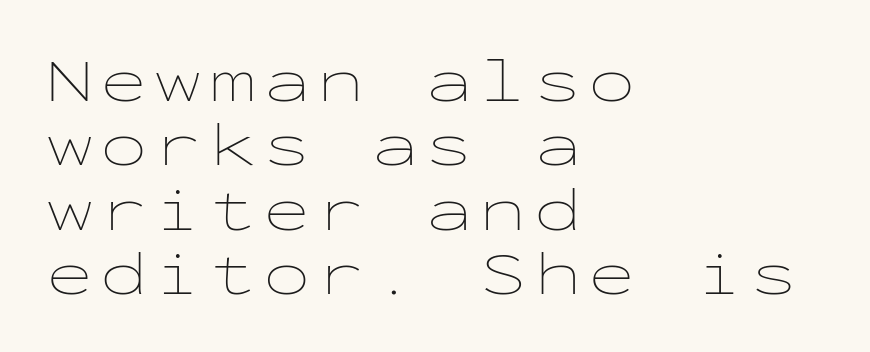
Q: Is the text bold? A: No.
Q: Is the text italic (slanted)? A: No, it is upright.
Q: Is the text underlined? A: No.
Q: How is the paragraph aligned? A: Left-aligned.
Q: Is the spacing between lines tight, normal or loose? A: Tight.
Q: Width (condensed, normal, or wide)? A: Wide.
Q: Stroke contrast? A: Low.
Q: x-height? A: Medium.
Q: Monospaced? A: Yes.
